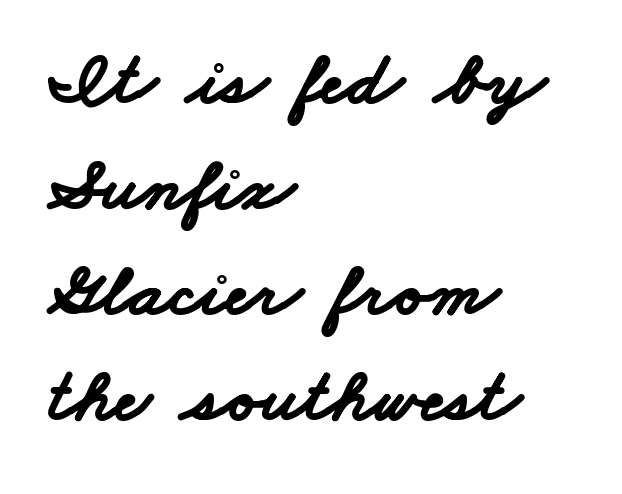
Caption: multi-line text, flush left, ragged right. Each new line begins a customary step beneath the previous one. Each word holds together tightly as a unit, with standard inter-letter gaps. Is this a fixed-width face? No — the glyphs have proportional, varying widths. Underline: absent.
